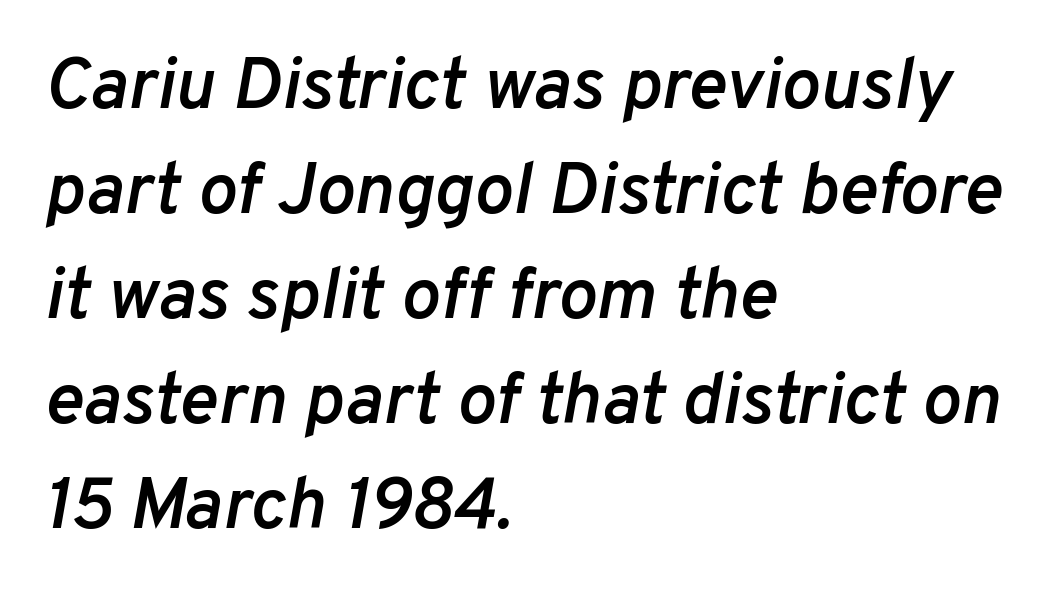
Q: Is the text bold? A: Semi-bold.
Q: Is the text italic (slanted)? A: Yes, it leans right by about 10 degrees.
Q: Is the text underlined? A: No.
Q: How is the paragraph aligned? A: Left-aligned.
Q: Is the spacing between letters normal or unusually wide? A: Normal.
Q: Is the spacing between lines tight, normal or loose? A: Normal.
Q: Width (condensed, normal, or wide)? A: Normal.
Q: Stroke contrast? A: Low.
Q: x-height? A: Medium.
Q: Monospaced? A: No.
